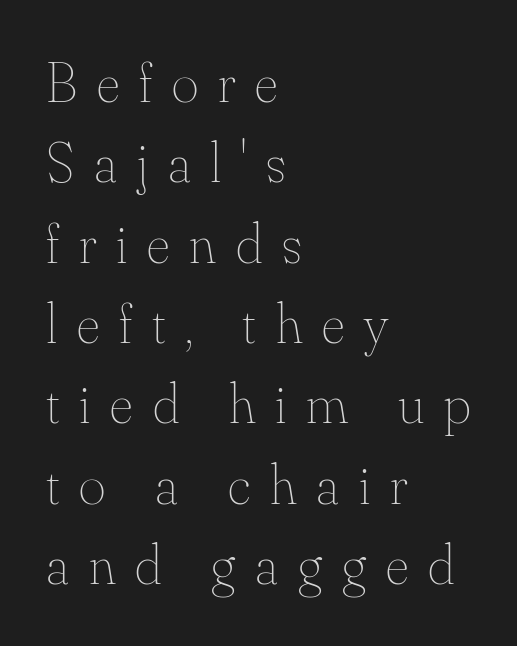
Q: Is the text bold? A: No.
Q: Is the text italic (slanted)? A: No, it is upright.
Q: Is the text underlined? A: No.
Q: How is the paragraph aligned? A: Left-aligned.
Q: Is the spacing between letters normal or unusually wide? A: Unusually wide.
Q: Is the spacing between lines tight, normal or loose? A: Normal.
Q: Width (condensed, normal, or wide)? A: Normal.
Q: Stroke contrast? A: Medium.
Q: x-height? A: Small.
Q: Monospaced? A: No.
